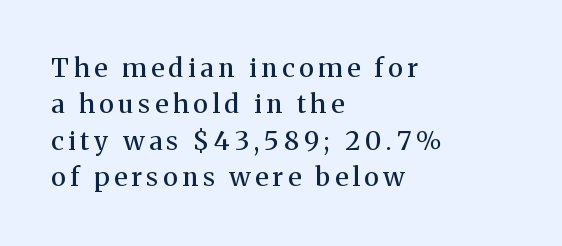
The image shows 26 px text type, upright; set left-aligned, normal line spacing (1.4x), not underlined.
